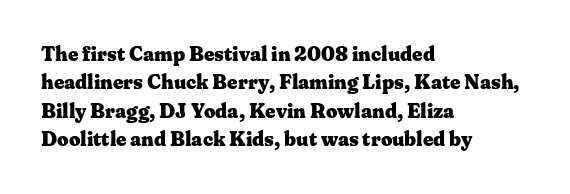
Q: Is the text bold? A: Yes.
Q: Is the text italic (slanted)? A: No, it is upright.
Q: Is the text underlined? A: No.
Q: How is the paragraph aligned? A: Left-aligned.
Q: Is the spacing between letters normal or unusually wide? A: Normal.
Q: Is the spacing between lines tight, normal or loose? A: Normal.
